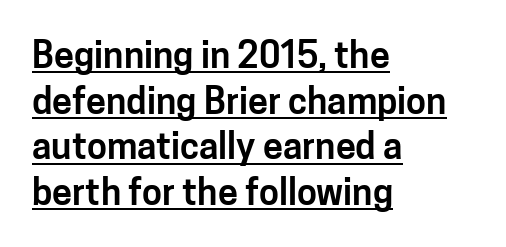
{"serif": "no", "italic": "no", "width": "normal", "stroke_contrast": "low", "x_height": "medium", "monospaced": "no", "underline": "yes", "align": "left", "line_spacing": "normal", "line_spacing_ratio": 1.27, "letter_spacing": "normal", "letter_spacing_em": 0.0, "glyph_px": 36}
